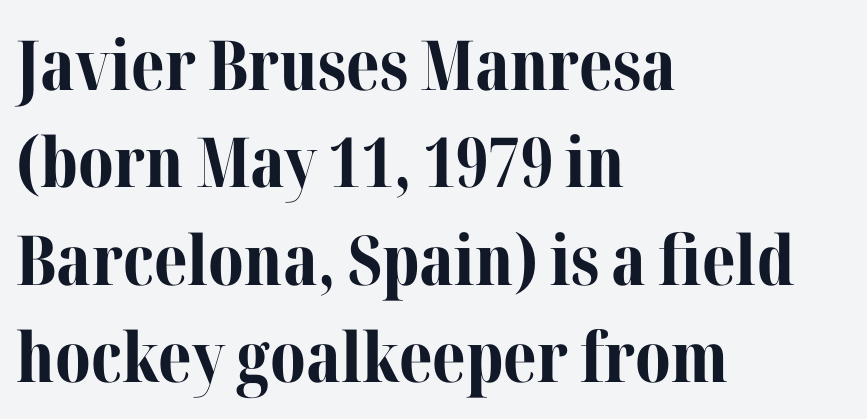
Q: Is the text bold? A: Yes.
Q: Is the text italic (slanted)? A: No, it is upright.
Q: Is the typeface a serif or a sans-serif typeface? A: Serif.
Q: Is the text underlined? A: No.
Q: How is the paragraph aligned? A: Left-aligned.
Q: Is the spacing between letters normal or unusually wide? A: Normal.
Q: Is the spacing between lines tight, normal or loose? A: Normal.
Q: Width (condensed, normal, or wide)? A: Normal.
Q: Stroke contrast? A: Medium.
Q: x-height? A: Medium.
Q: Monospaced? A: No.
